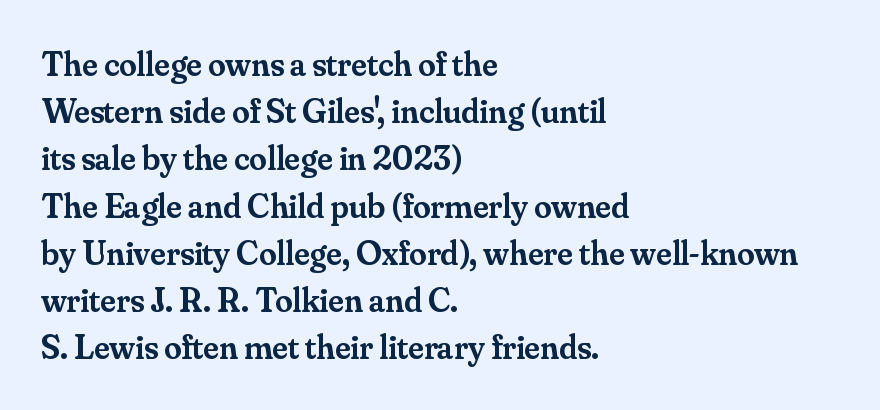
The image shows 35 px semibold serif type, upright; set left-aligned, normal line spacing (1.35x), normal letter spacing, not underlined; medium stroke contrast and a small x-height.
